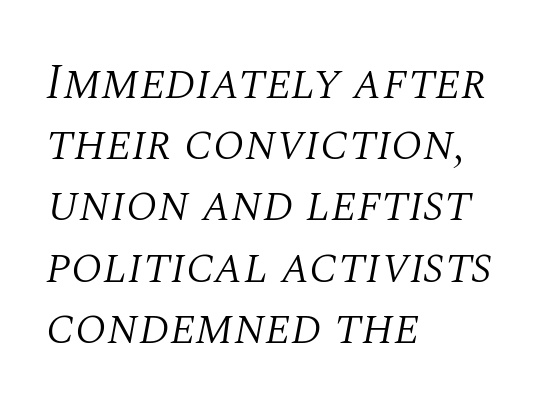
Q: Is the text bold? A: No.
Q: Is the text italic (slanted)? A: Yes, it leans right by about 10 degrees.
Q: Is the typeface a serif or a sans-serif typeface? A: Serif.
Q: Is the text underlined? A: No.
Q: How is the paragraph aligned? A: Left-aligned.
Q: Is the spacing between letters normal or unusually wide? A: Normal.
Q: Is the spacing between lines tight, normal or loose? A: Normal.
Q: Width (condensed, normal, or wide)? A: Normal.
Q: Stroke contrast? A: Medium.
Q: x-height? A: Large.
Q: Monospaced? A: No.
